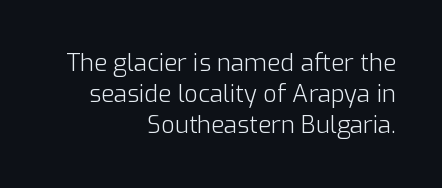
The strokes carry an ordinary text weight at most. Regarding leading, the lines here are spaced in the standard way. Nope, not italic — everything's standing straight. The passage shown has conventional tracking throughout.
